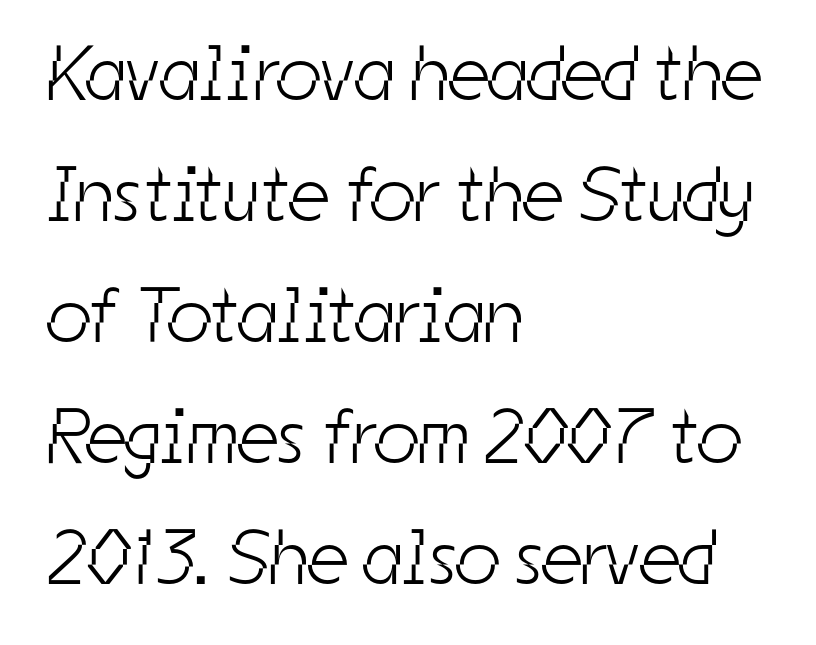
Line spacing here is normal. A light-to-regular cut is what we see here. The space directly below the letters is spotless. These lines keep a tight, regular rhythm from letter to letter. This rendering employs a face without finishing strokes, i.e., a sans-serif.
